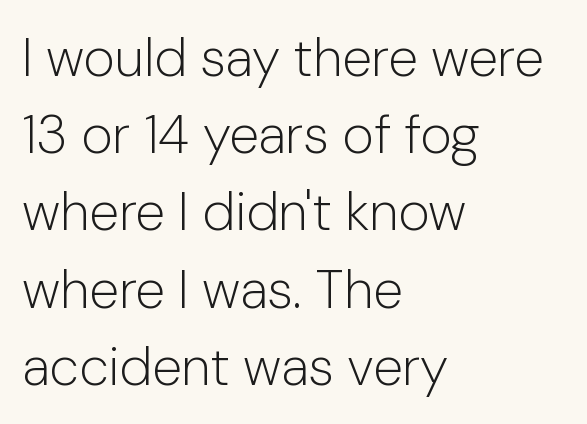
The image shows 54 px light sans-serif type, upright; set left-aligned, normal line spacing (1.43x), normal letter spacing, not underlined; low stroke contrast and a medium x-height.
